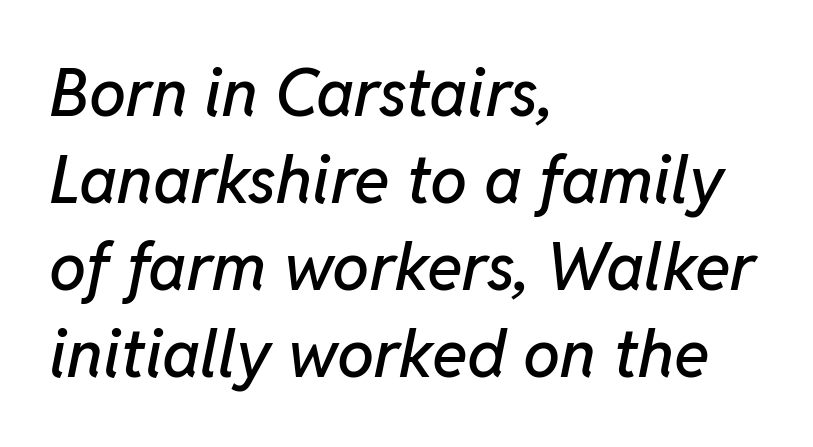
{"italic": "yes", "lean": "right", "slant_degrees": 11, "width": "normal", "stroke_contrast": "low", "x_height": "medium", "monospaced": "no", "underline": "no", "align": "left", "line_spacing": "normal", "line_spacing_ratio": 1.32, "letter_spacing": "normal", "letter_spacing_em": 0.0, "glyph_px": 66}
